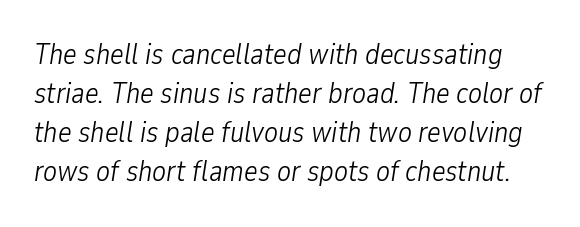
The letters sit at their default tracking, neither squeezed nor spread. Leading: standard. A bare baseline throughout the passage. The passage shown is typed in a proportional face where columns would drift.
